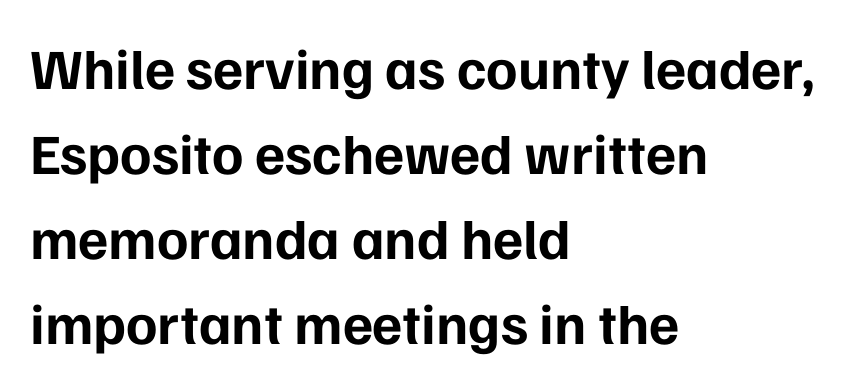
{"serif": "no", "italic": "no", "bold": "yes", "weight": "bold", "width": "normal", "stroke_contrast": "low", "x_height": "medium", "monospaced": "no", "underline": "no", "align": "left", "line_spacing": "normal", "line_spacing_ratio": 1.49, "letter_spacing": "normal", "letter_spacing_em": 0.0, "glyph_px": 57}
